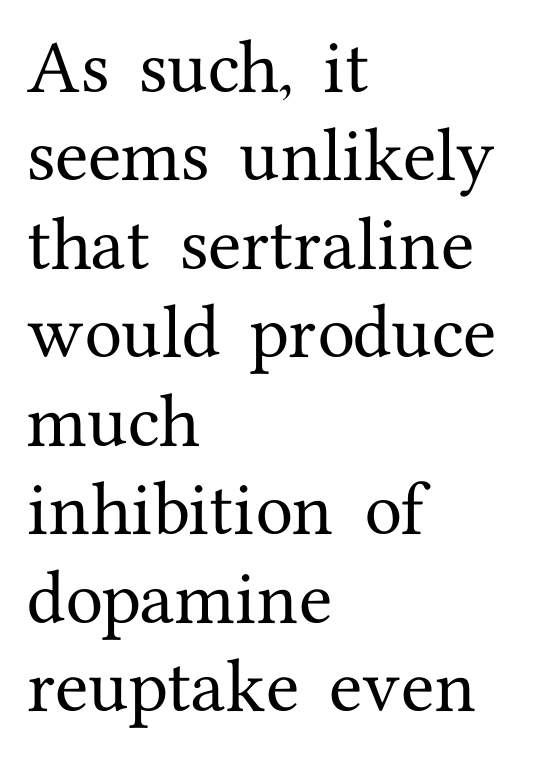
Varying glyph widths throughout — classic text-font behaviour. Short note: letters normally spaced. Interline gaps are of average width in this sample. Designer's note — italics off, roman on.
